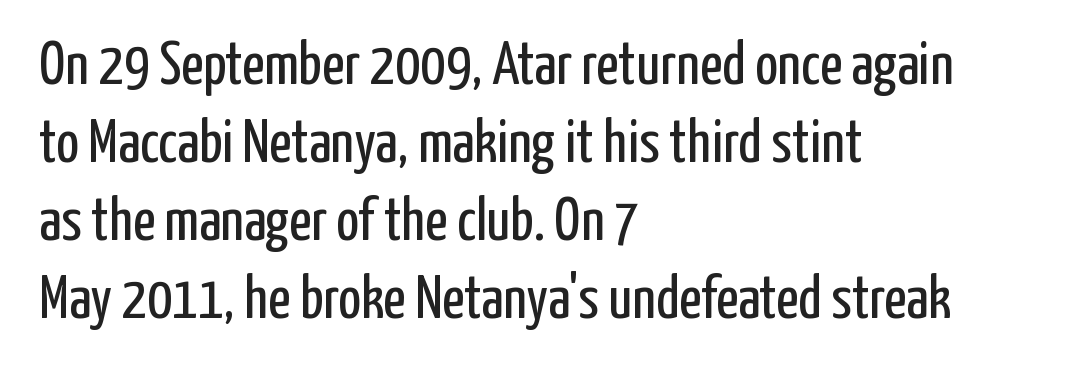
Q: Is the text bold? A: No.
Q: Is the text italic (slanted)? A: No, it is upright.
Q: Is the typeface a serif or a sans-serif typeface? A: Sans-serif.
Q: Is the text underlined? A: No.
Q: How is the paragraph aligned? A: Left-aligned.
Q: Is the spacing between letters normal or unusually wide? A: Normal.
Q: Is the spacing between lines tight, normal or loose? A: Normal.
Q: Width (condensed, normal, or wide)? A: Condensed.
Q: Stroke contrast? A: Low.
Q: x-height? A: Medium.
Q: Monospaced? A: No.
